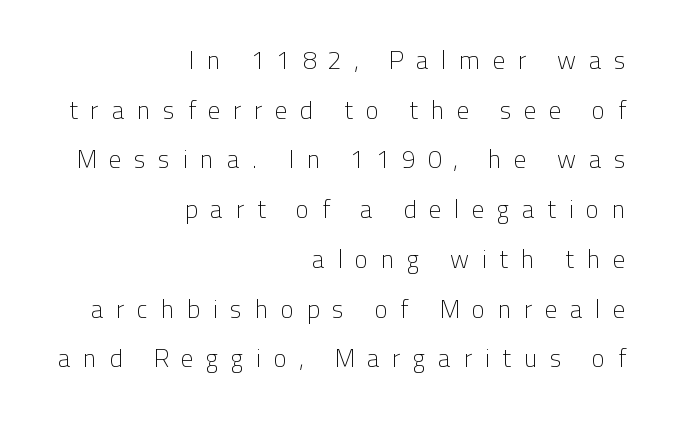
Q: Is the text bold? A: No.
Q: Is the text italic (slanted)? A: No, it is upright.
Q: Is the text underlined? A: No.
Q: How is the paragraph aligned? A: Right-aligned.
Q: Is the spacing between letters normal or unusually wide? A: Unusually wide.
Q: Is the spacing between lines tight, normal or loose? A: Loose.
